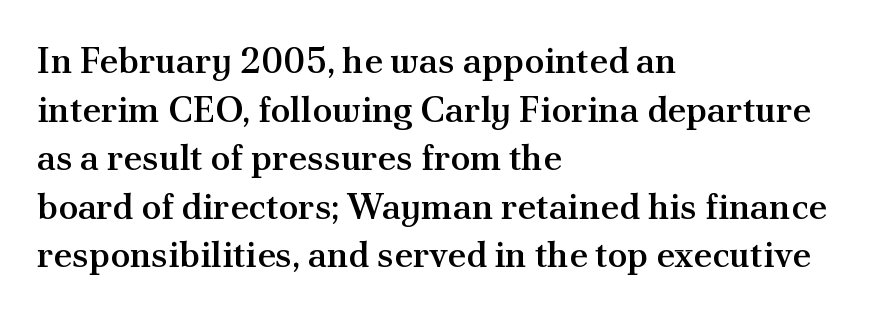
Q: Is the text bold? A: Semi-bold.
Q: Is the text italic (slanted)? A: No, it is upright.
Q: Is the typeface a serif or a sans-serif typeface? A: Serif.
Q: Is the text underlined? A: No.
Q: How is the paragraph aligned? A: Left-aligned.
Q: Is the spacing between letters normal or unusually wide? A: Normal.
Q: Is the spacing between lines tight, normal or loose? A: Normal.
Q: Width (condensed, normal, or wide)? A: Normal.
Q: Stroke contrast? A: Medium.
Q: x-height? A: Small.
Q: Monospaced? A: No.
